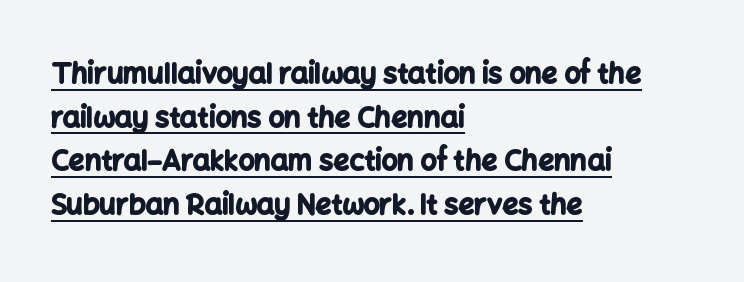
{"serif": "no", "italic": "no", "bold": "yes", "weight": "bold", "width": "normal", "stroke_contrast": "low", "x_height": "medium", "monospaced": "no", "underline": "yes", "align": "left", "line_spacing": "normal", "line_spacing_ratio": 1.56, "letter_spacing": "normal", "letter_spacing_em": 0.0, "glyph_px": 28}
